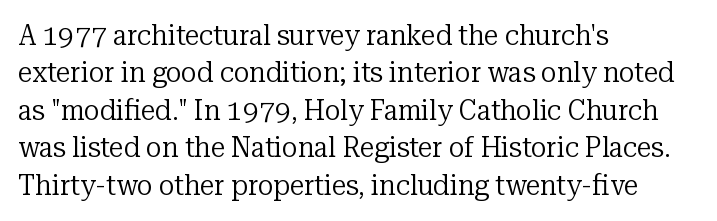
{"serif": "yes", "italic": "no", "bold": "no", "weight": "regular", "width": "normal", "stroke_contrast": "low", "x_height": "medium", "monospaced": "no", "underline": "no", "align": "left", "line_spacing": "normal", "line_spacing_ratio": 1.29, "letter_spacing": "normal", "letter_spacing_em": 0.0, "glyph_px": 29}
